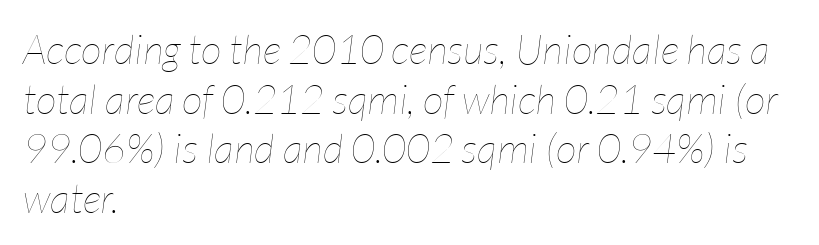
The image shows 41 px thin, condensed type, italic (leaning right); set left-aligned, line spacing 1.21x, normal letter spacing, not underlined; low stroke contrast and a medium x-height.
